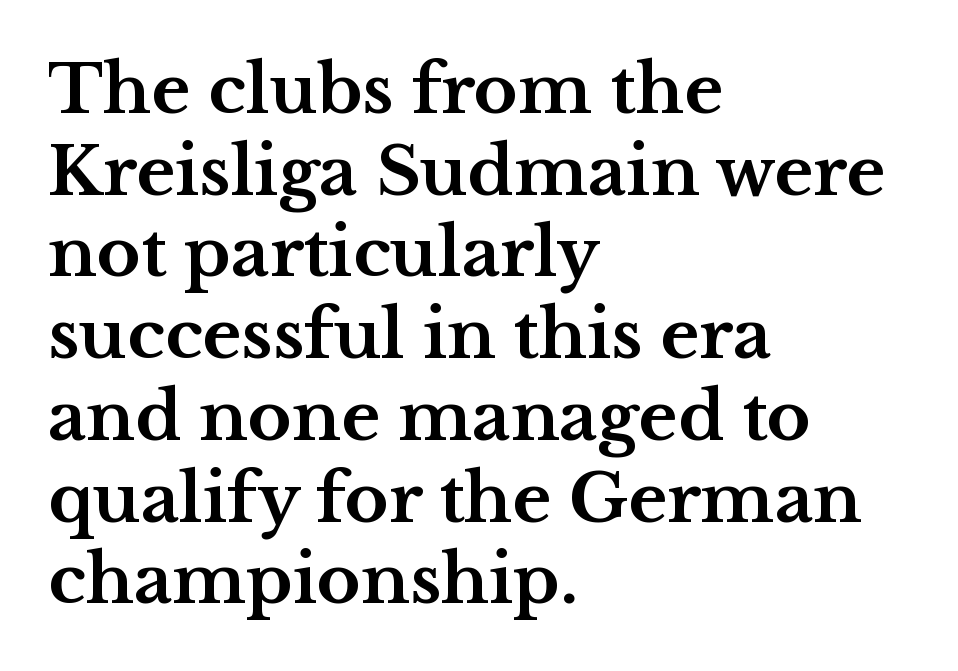
{"serif": "yes", "italic": "no", "bold": "yes", "weight": "bold", "width": "wide", "stroke_contrast": "medium", "x_height": "medium", "monospaced": "no", "underline": "no", "align": "left", "line_spacing_ratio": 1.22, "letter_spacing": "normal", "letter_spacing_em": 0.0, "glyph_px": 67}
